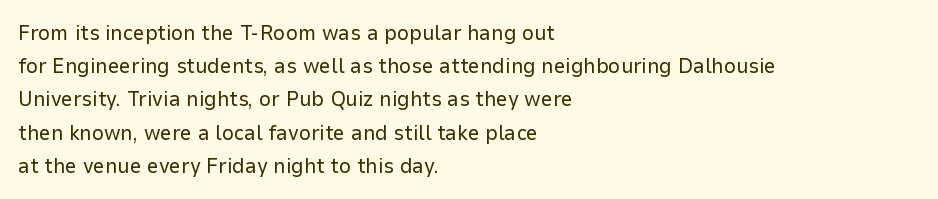
The face looks like a standard text weight, possibly lighter. Short and long lines alike share a common starting point at left. Vertically, the passage feels balanced, rows spaced as you'd expect. A bare baseline throughout the passage. Here the glyphs are tracked normally, forming tight word shapes.
